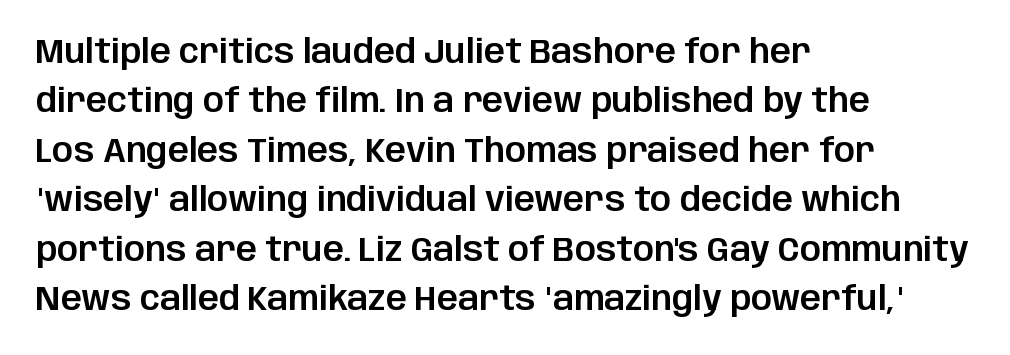
Line beginnings align vertically; line endings do not. Is this a fixed-width face? No — the glyphs have proportional, varying widths. A typesetter would call this zero additional tracking. The glyphs are unaccompanied by any horizontal stroke below them. Italic: no, the glyphs are upright roman. Students, observe: this is what conventionally led text looks like.
